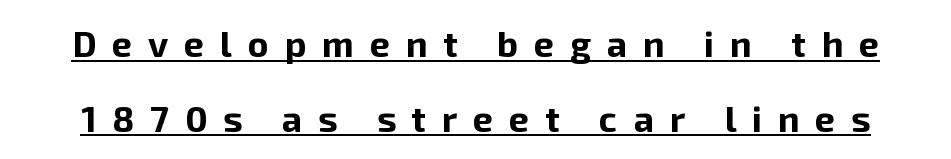
Q: Is the text bold? A: Yes.
Q: Is the text italic (slanted)? A: No, it is upright.
Q: Is the typeface a serif or a sans-serif typeface? A: Sans-serif.
Q: Is the text underlined? A: Yes.
Q: Is the spacing between letters normal or unusually wide? A: Unusually wide.
Q: Is the spacing between lines tight, normal or loose? A: Loose.
Q: Width (condensed, normal, or wide)? A: Normal.
Q: Stroke contrast? A: Low.
Q: x-height? A: Medium.
Q: Monospaced? A: No.
